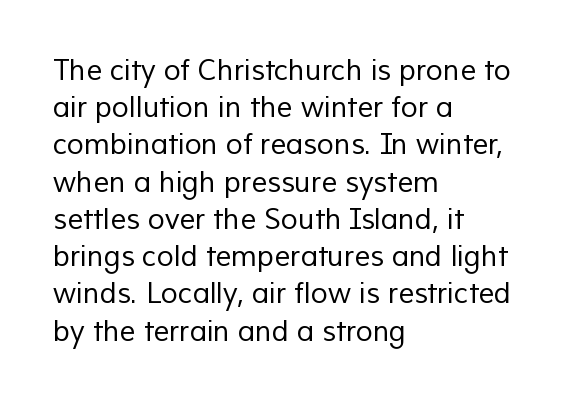
How are the letters spaced? Ordinarily, with no added tracking. Glance below the letters and you will spot only blank space. Vertical spacing — default. The typeface has the unassuming heft of standard copy or less. Looks like regular typesetting: each glyph gets only the width it needs. Are there feet on the stems? There aren't — it's a sans.
